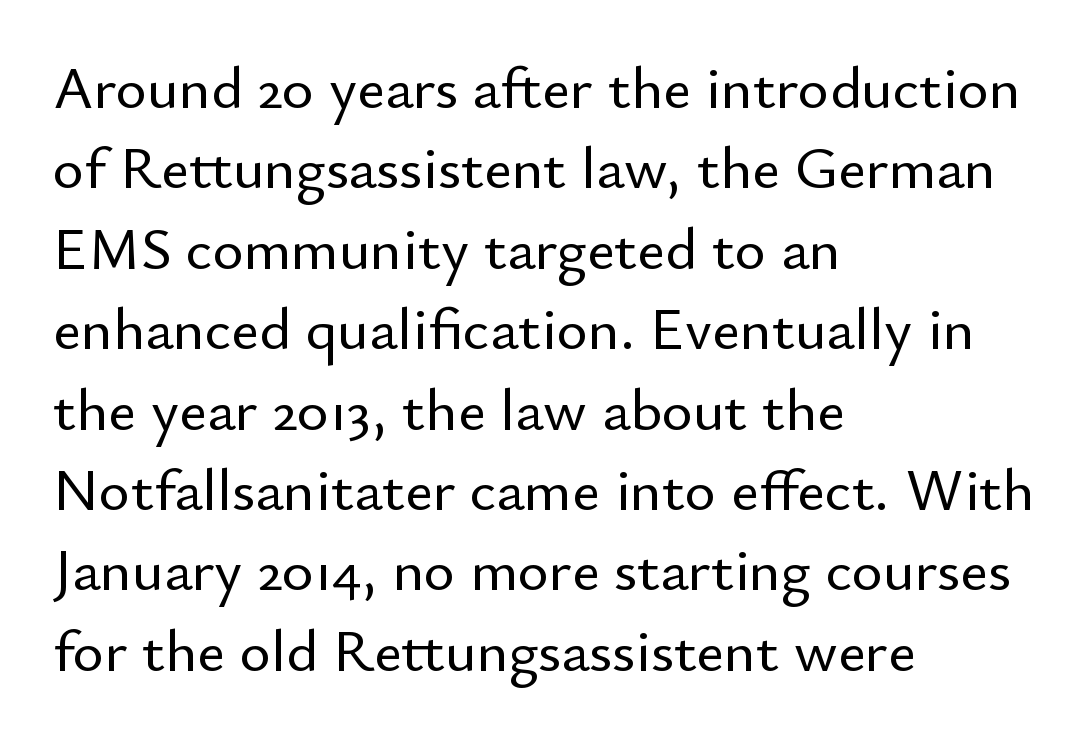
{"serif": "no", "italic": "no", "width": "normal", "stroke_contrast": "low", "x_height": "small", "monospaced": "no", "underline": "no", "align": "left", "line_spacing": "normal", "line_spacing_ratio": 1.34, "letter_spacing": "normal", "letter_spacing_em": 0.0, "glyph_px": 60}
